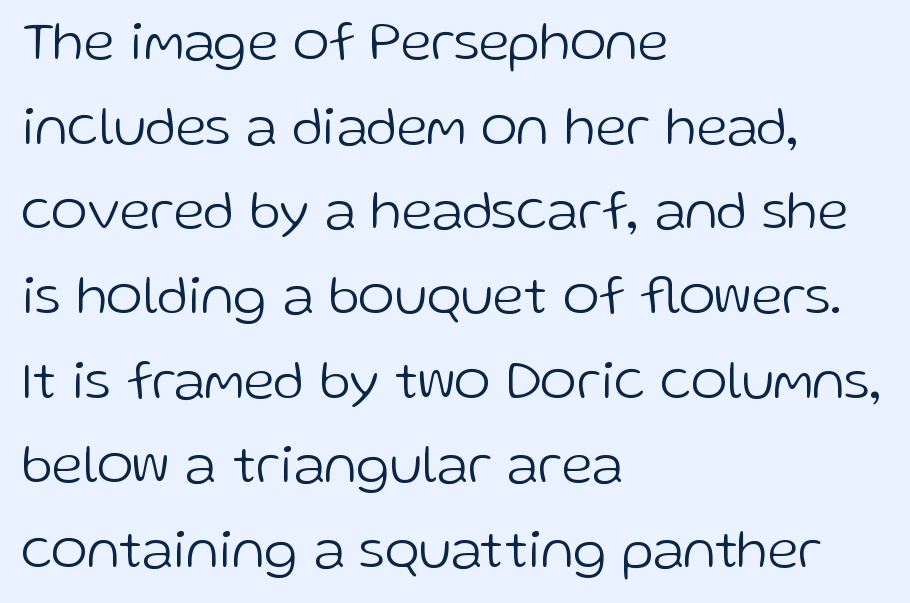
{"serif": "no", "italic": "no", "bold": "no", "weight": "light", "width": "normal", "stroke_contrast": "low", "x_height": "medium", "monospaced": "no", "underline": "no", "align": "left", "line_spacing": "normal", "line_spacing_ratio": 1.54, "letter_spacing": "normal", "letter_spacing_em": 0.0, "glyph_px": 55}
